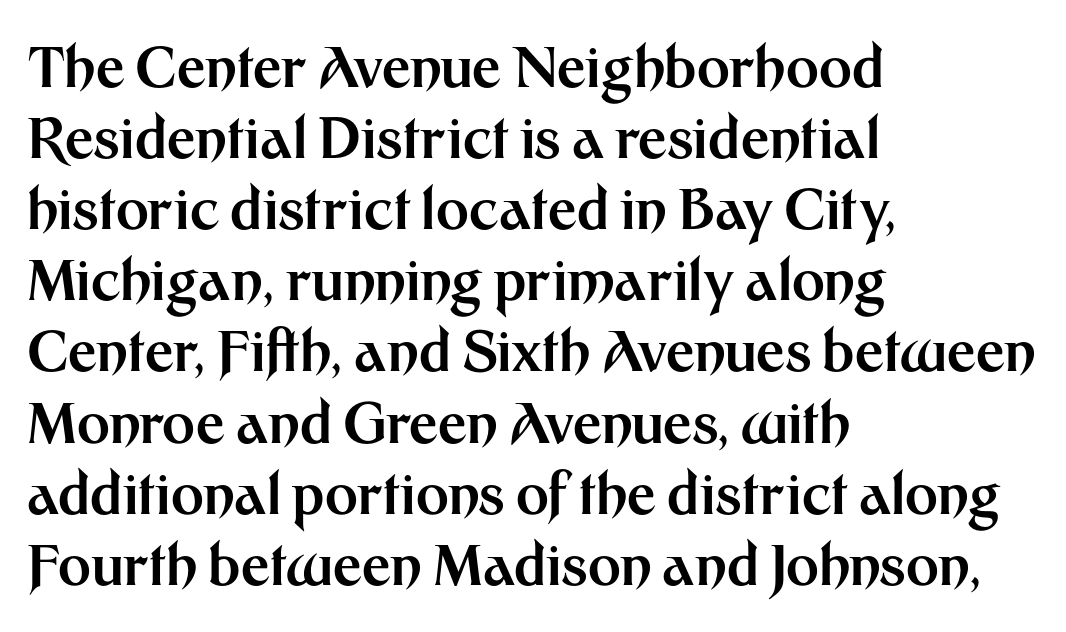
This rendering uses left alignment, leaving the right contour irregular. Glance below the letters and you will spot only blank space. No italicization has been applied; the sample stays upright. Strokes here are thick enough to call this a true bold. The rendering shows plain stroke endings on the letterforms — a sans-serif design.
